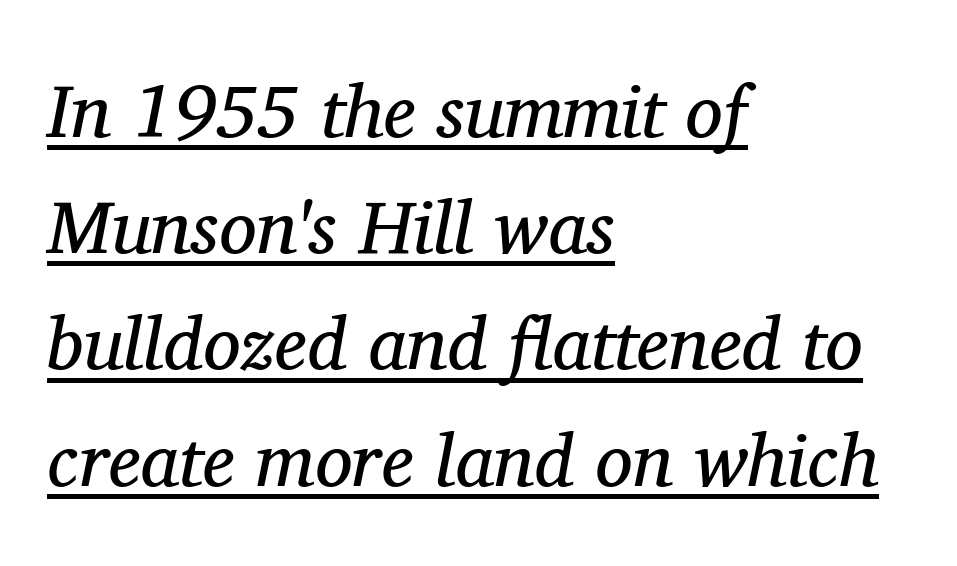
Words appear dense and cohesive because spacing is normal. Emphasis is given by a line drawn under the lettering. Left-aligned paragraph, ragged on the right. The strokes carry an ordinary text weight at most.
